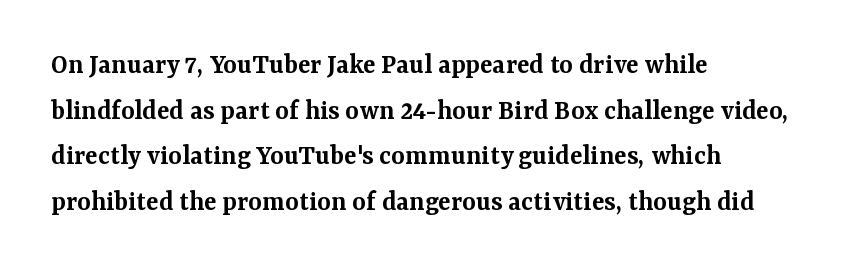
Q: Is the text bold? A: Semi-bold.
Q: Is the text italic (slanted)? A: No, it is upright.
Q: Is the typeface a serif or a sans-serif typeface? A: Serif.
Q: Is the text underlined? A: No.
Q: How is the paragraph aligned? A: Left-aligned.
Q: Is the spacing between letters normal or unusually wide? A: Normal.
Q: Is the spacing between lines tight, normal or loose? A: Normal.
Q: Width (condensed, normal, or wide)? A: Normal.
Q: Stroke contrast? A: Medium.
Q: x-height? A: Medium.
Q: Monospaced? A: No.
